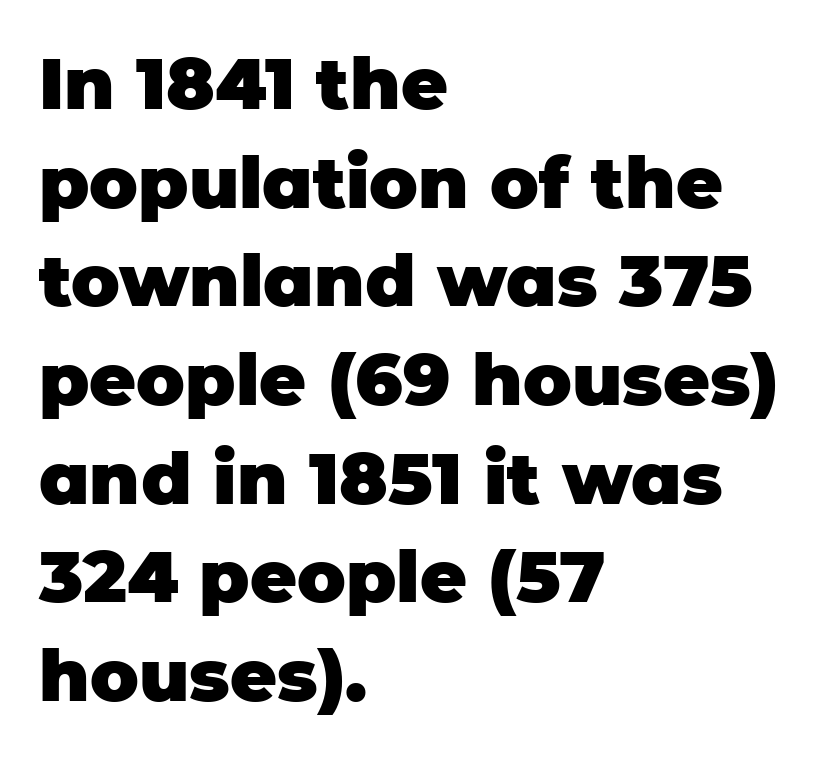
What stands out about the letter spacing? Nothing — it is the standard amount. Grotesque or geometric, the face here clearly has no serifs. In terms of posture, this sample is upright. The typesetting leans heavy: a genuine bold. Here the designer chose a conventional face with non-uniform glyph widths. Where is the straight margin? On the left.
